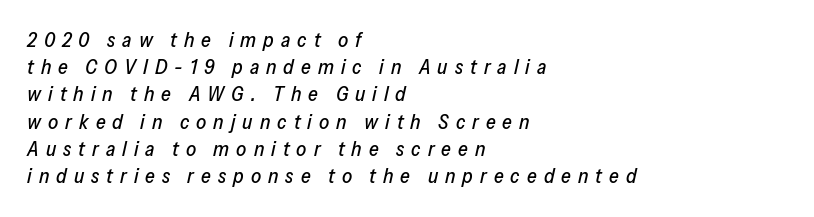
{"italic": "yes", "lean": "right", "slant_degrees": 13, "underline": "no", "align": "left", "line_spacing": "normal", "line_spacing_ratio": 1.36, "letter_spacing": "wide", "letter_spacing_em": 0.35, "glyph_px": 20}
